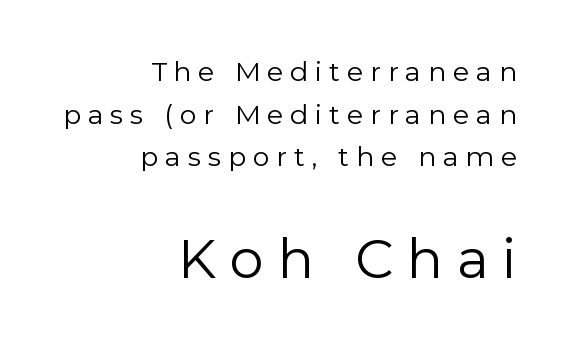
What stands out about the letter spacing? Its width — letters are far apart. It's the straight-up-and-down kind of type. Which of the two is more prominent by size? The second, at the bottom. A clean baseline with only descenders dipping below it. Vertically, the passage feels balanced, rows spaced as you'd expect. Stroke mass is kept to a normal reading level or below.
